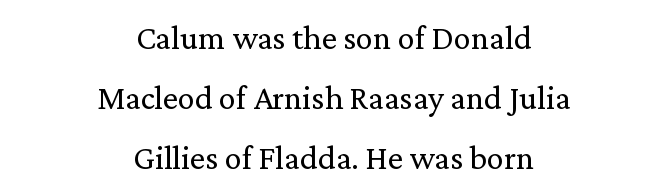
{"serif": "yes", "italic": "no", "bold": "no", "weight": "regular", "width": "normal", "stroke_contrast": "medium", "x_height": "medium", "monospaced": "no", "underline": "no", "align": "center", "line_spacing_ratio": 1.76, "letter_spacing": "normal", "letter_spacing_em": 0.0, "glyph_px": 34}
